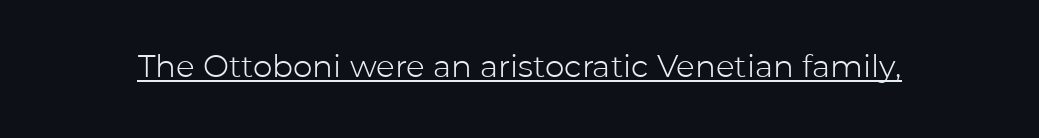
Does a line run under the words? Yes, clearly. Words appear dense and cohesive because spacing is normal. Note the varied advance widths — an 'i' is clearly narrower than an 'm'. No feet cap the strokes, marking this as sans-serif type.
